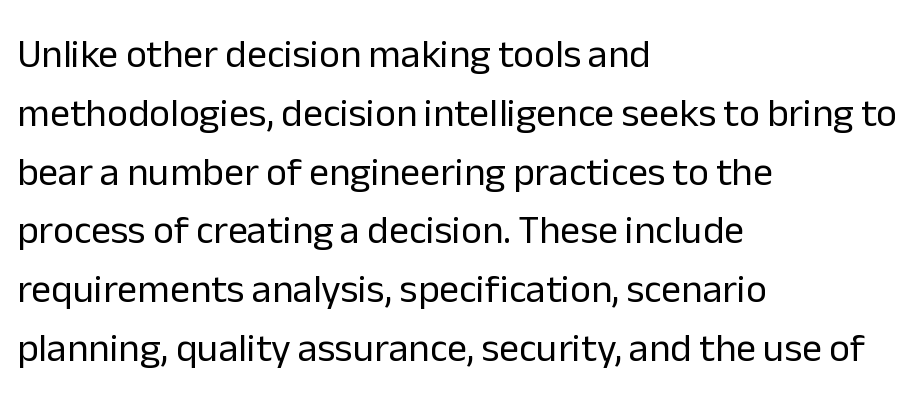
The image shows 40 px regular-weight sans-serif type, upright; set left-aligned, normal line spacing (1.47x), normal letter spacing, not underlined; low stroke contrast and a medium x-height.
